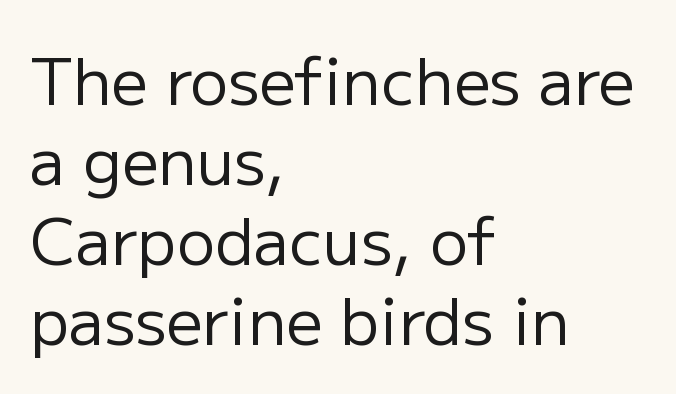
{"serif": "no", "italic": "no", "bold": "no", "weight": "regular", "width": "normal", "stroke_contrast": "low", "x_height": "medium", "monospaced": "no", "underline": "no", "align": "left", "line_spacing": "normal", "line_spacing_ratio": 1.25, "letter_spacing": "normal", "letter_spacing_em": 0.0, "glyph_px": 64}
